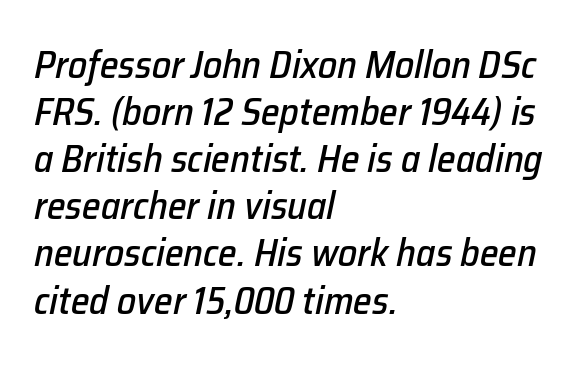
{"italic": "yes", "lean": "right", "slant_degrees": 12, "width": "normal", "stroke_contrast": "low", "x_height": "medium", "monospaced": "no", "underline": "no", "align": "left", "line_spacing_ratio": 1.24, "letter_spacing": "normal", "letter_spacing_em": 0.0, "glyph_px": 38}
